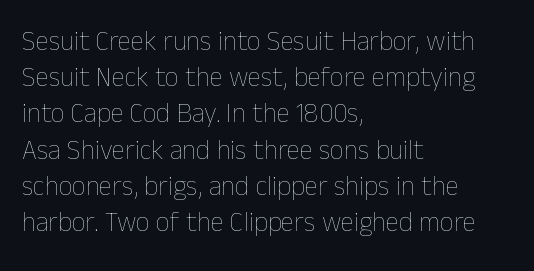
The image shows 27 px text type, upright; set left-aligned, normal line spacing (1.34x), normal letter spacing, not underlined.
